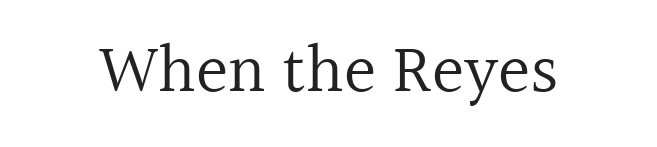
Q: Is the text bold? A: No.
Q: Is the text italic (slanted)? A: No, it is upright.
Q: Is the typeface a serif or a sans-serif typeface? A: Serif.
Q: Is the text underlined? A: No.
Q: How is the paragraph aligned? A: Centered.
Q: Is the spacing between letters normal or unusually wide? A: Normal.
Q: Width (condensed, normal, or wide)? A: Normal.
Q: x-height? A: Medium.
Q: Monospaced? A: No.
